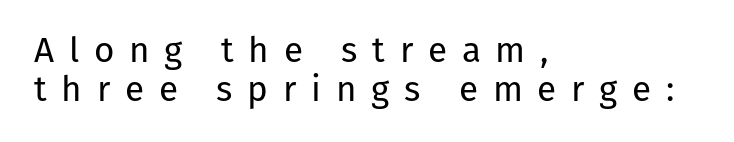
The type sits square on the baseline with zero lean. Here the designer chose a conventional face with non-uniform glyph widths. The line texture is sparse and dotted thanks to wide tracking. How would I describe the line gaps? Narrow and economical. The designer went with a sans here, leaving each stem footless. No chunkiness to these letters — they're not bold.
